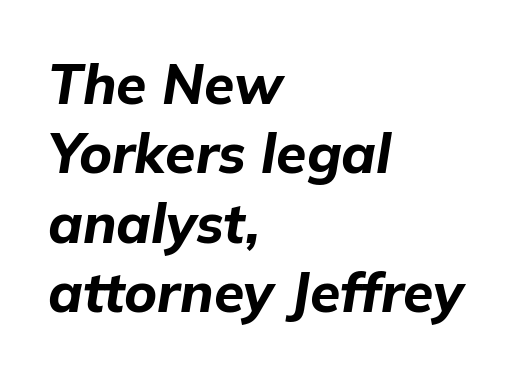
Q: Is the text bold? A: Yes.
Q: Is the text italic (slanted)? A: Yes, it leans right by about 9 degrees.
Q: Is the text underlined? A: No.
Q: How is the paragraph aligned? A: Left-aligned.
Q: Is the spacing between letters normal or unusually wide? A: Normal.
Q: Is the spacing between lines tight, normal or loose? A: Normal.
Q: Width (condensed, normal, or wide)? A: Normal.
Q: Stroke contrast? A: Low.
Q: x-height? A: Medium.
Q: Monospaced? A: No.
